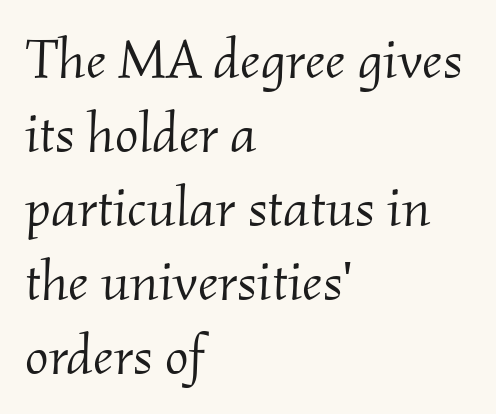
Q: Is the text bold? A: No.
Q: Is the text italic (slanted)? A: Yes, it leans right by about 2 degrees.
Q: Is the typeface a serif or a sans-serif typeface? A: Serif.
Q: Is the text underlined? A: No.
Q: How is the paragraph aligned? A: Left-aligned.
Q: Is the spacing between letters normal or unusually wide? A: Normal.
Q: Is the spacing between lines tight, normal or loose? A: Normal.
Q: Width (condensed, normal, or wide)? A: Normal.
Q: Stroke contrast? A: Medium.
Q: x-height? A: Small.
Q: Monospaced? A: No.
